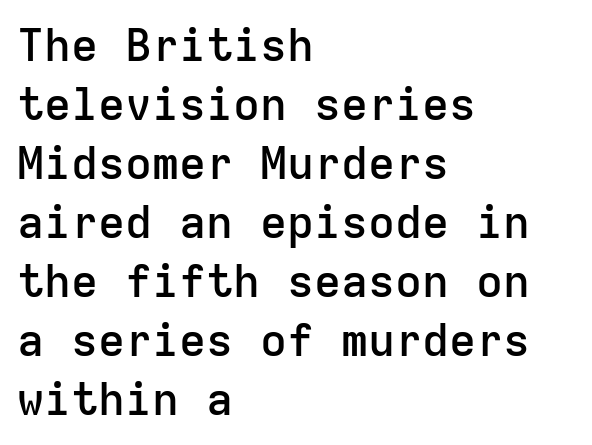
{"serif": "no", "italic": "no", "bold": "semi", "weight": "semibold", "width": "normal", "stroke_contrast": "low", "x_height": "medium", "monospaced": "yes", "underline": "no", "align": "left", "line_spacing": "normal", "line_spacing_ratio": 1.31, "letter_spacing": "normal", "letter_spacing_em": 0.0, "glyph_px": 45}
